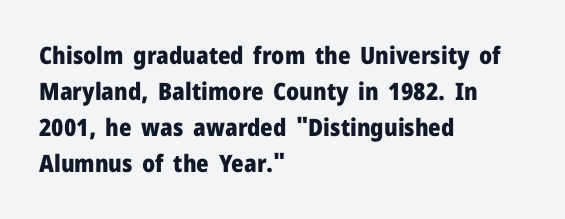
The image shows 24 px bold type, upright; set left-aligned, normal line spacing (1.5x), normal letter spacing, not underlined.
